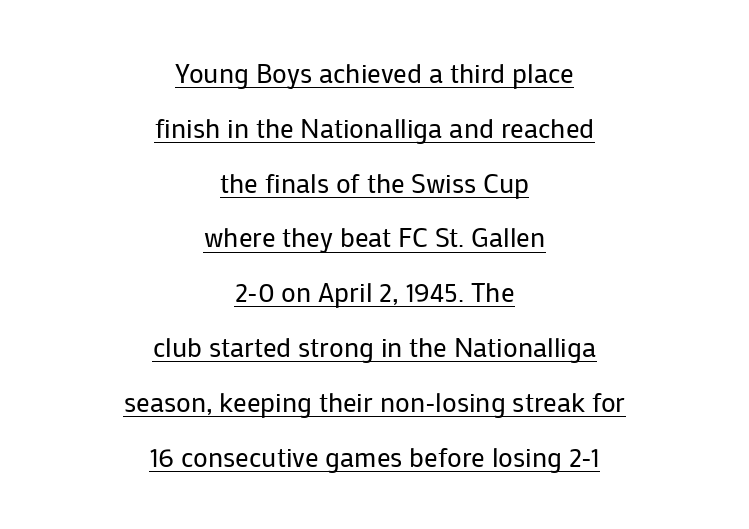
Q: Is the text bold? A: No.
Q: Is the text italic (slanted)? A: No, it is upright.
Q: Is the text underlined? A: Yes.
Q: How is the paragraph aligned? A: Centered.
Q: Is the spacing between letters normal or unusually wide? A: Normal.
Q: Is the spacing between lines tight, normal or loose? A: Loose.
